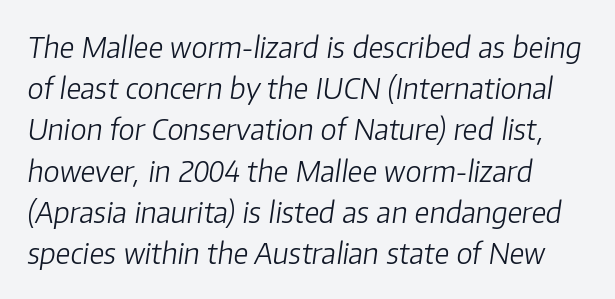
The image shows 29 px light type, italic (leaning right); set normal line spacing (1.42x), normal letter spacing, not underlined; low stroke contrast and a medium x-height.
